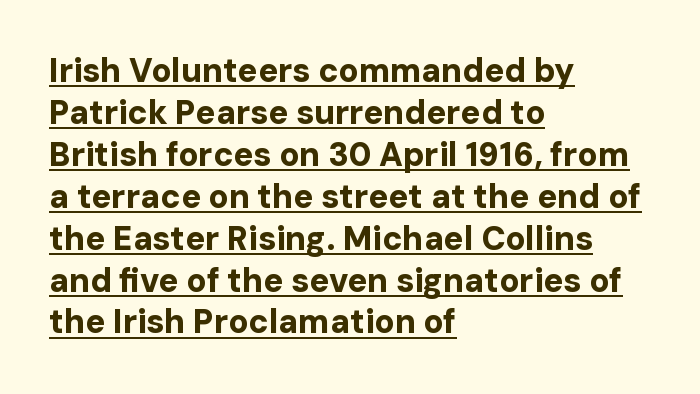
{"serif": "no", "italic": "no", "bold": "yes", "weight": "bold", "width": "normal", "stroke_contrast": "low", "x_height": "medium", "monospaced": "no", "underline": "yes", "align": "left", "line_spacing": "normal", "line_spacing_ratio": 1.27, "letter_spacing": "normal", "letter_spacing_em": 0.0, "glyph_px": 33}
